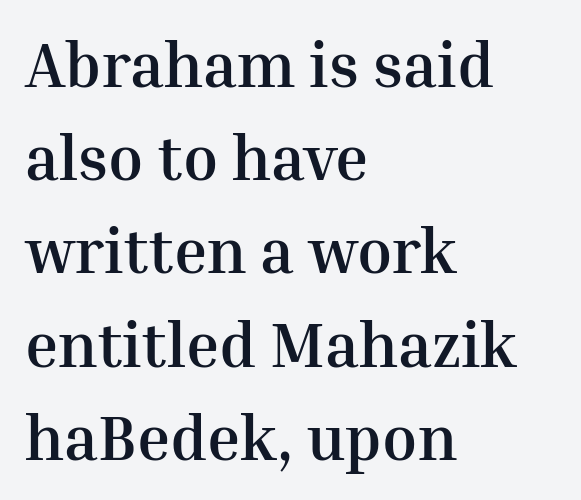
Each letter keeps its own natural width here, so spacing adapts to shape. Here the glyphs are tracked normally, forming tight word shapes. Old-style or modern, the face here clearly has serifs. Rows of type keep a routine distance in the vertical direction. Thick stems and heavy bowls — unmistakably bold.
